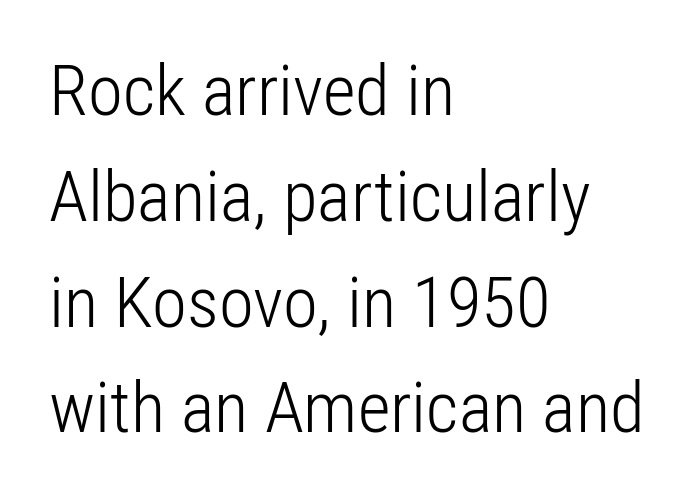
The rendering uses natural spacing where letterforms have individual widths. Honestly, the letter spacing is just normal — you wouldn't notice it. The cut favours lightness, reaching ordinary text weight at its darkest. Where is the straight margin? On the left. Reading down the column, the eye jumps a familiar distance to each next line. This sample uses an upright cut, with every glyph sitting square on the baseline.
